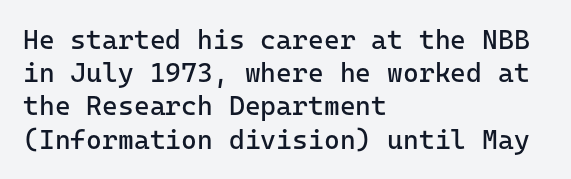
Q: Is the text bold? A: No.
Q: Is the text italic (slanted)? A: No, it is upright.
Q: Is the text underlined? A: No.
Q: How is the paragraph aligned? A: Left-aligned.
Q: Is the spacing between letters normal or unusually wide? A: Normal.
